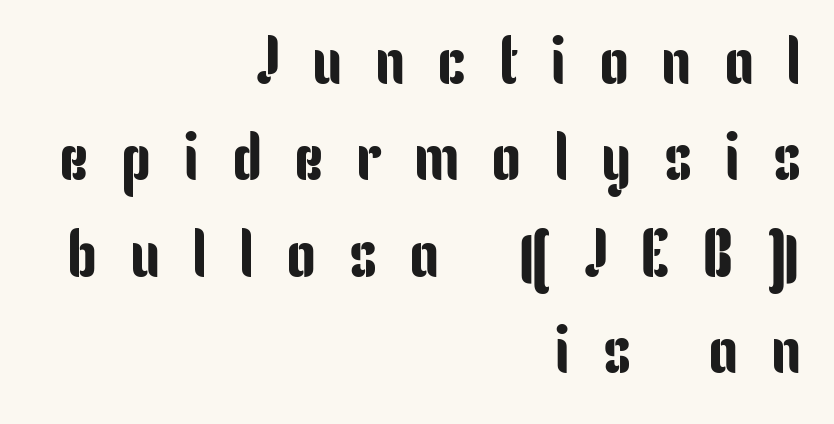
These lines are rendered in a variable-pitch font. Underline: absent. The type sits square on the baseline with zero lean. The designer went with a sans here, leaving each stem footless. Students, note that the glyphs here are deliberately spaced far apart. Right-aligned paragraph, ragged on the left.
